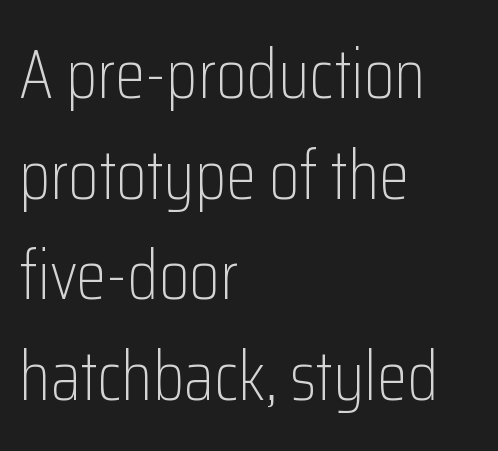
Is this a fixed-width face? No — the glyphs have proportional, varying widths. Beneath every word, the page is bare. The face looks like a standard text weight, possibly lighter. This rendering employs a face without finishing strokes, i.e., a sans-serif.
